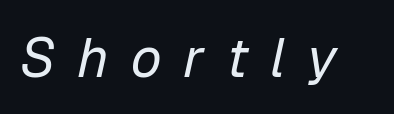
Slanted lettering throughout. The typesetting does not lean heavy: it is not bold. Spacing verdict: proportional, widths tailored to each character. Is the letter spacing exaggerated? Yes — the characters are pushed far apart. Underline: absent.
